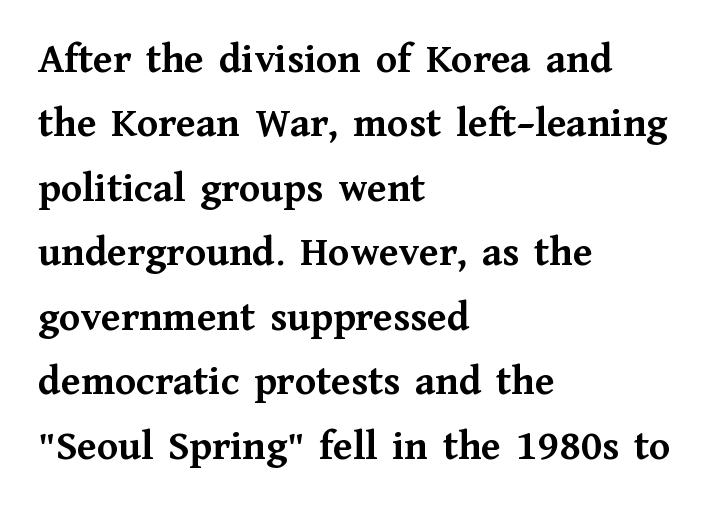
Q: Is the text bold? A: Yes.
Q: Is the text italic (slanted)? A: No, it is upright.
Q: Is the typeface a serif or a sans-serif typeface? A: Serif.
Q: Is the text underlined? A: No.
Q: How is the paragraph aligned? A: Left-aligned.
Q: Is the spacing between letters normal or unusually wide? A: Normal.
Q: Is the spacing between lines tight, normal or loose? A: Normal.
Q: Width (condensed, normal, or wide)? A: Normal.
Q: Stroke contrast? A: Medium.
Q: x-height? A: Medium.
Q: Monospaced? A: No.
